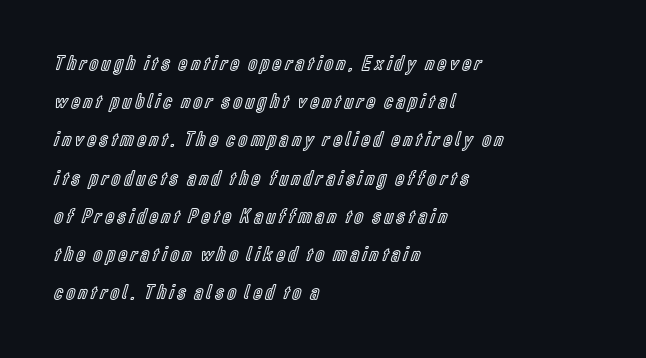
Q: Is the text italic (slanted)? A: Yes.
Q: Is the text underlined? A: No.
Q: How is the paragraph aligned? A: Left-aligned.
